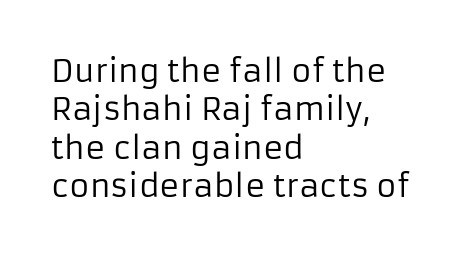
Descenders hang freely into open space. Check where the strokes stop: nothing finishes them off — pure sans. Character widths vary here, with narrow letters taking less room than wide ones. The strokes are not fattened; the text isn't bold. Words appear dense and cohesive because spacing is normal.
